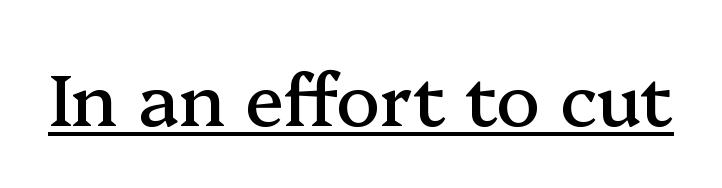
Q: Is the text italic (slanted)? A: No, it is upright.
Q: Is the typeface a serif or a sans-serif typeface? A: Serif.
Q: Is the text underlined? A: Yes.
Q: Is the spacing between letters normal or unusually wide? A: Normal.
Q: Width (condensed, normal, or wide)? A: Normal.
Q: Stroke contrast? A: Medium.
Q: x-height? A: Medium.
Q: Monospaced? A: No.
